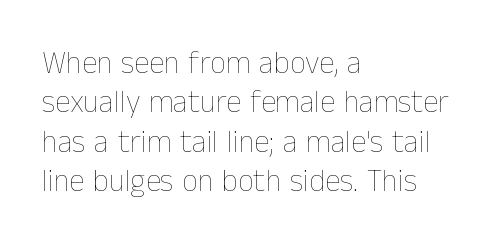
{"italic": "no", "bold": "no", "weight": "thin", "width": "normal", "stroke_contrast": "low", "x_height": "medium", "monospaced": "no", "underline": "no", "align": "left", "line_spacing": "normal", "line_spacing_ratio": 1.27, "letter_spacing": "normal", "letter_spacing_em": 0.0, "glyph_px": 31}
